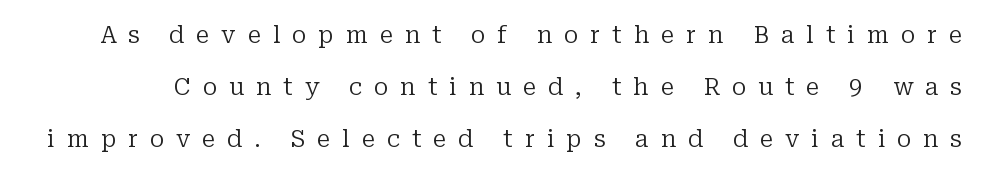
{"italic": "no", "bold": "no", "underline": "no", "line_spacing": "loose", "line_spacing_ratio": 2.17, "letter_spacing": "wide", "letter_spacing_em": 0.5, "glyph_px": 24}
